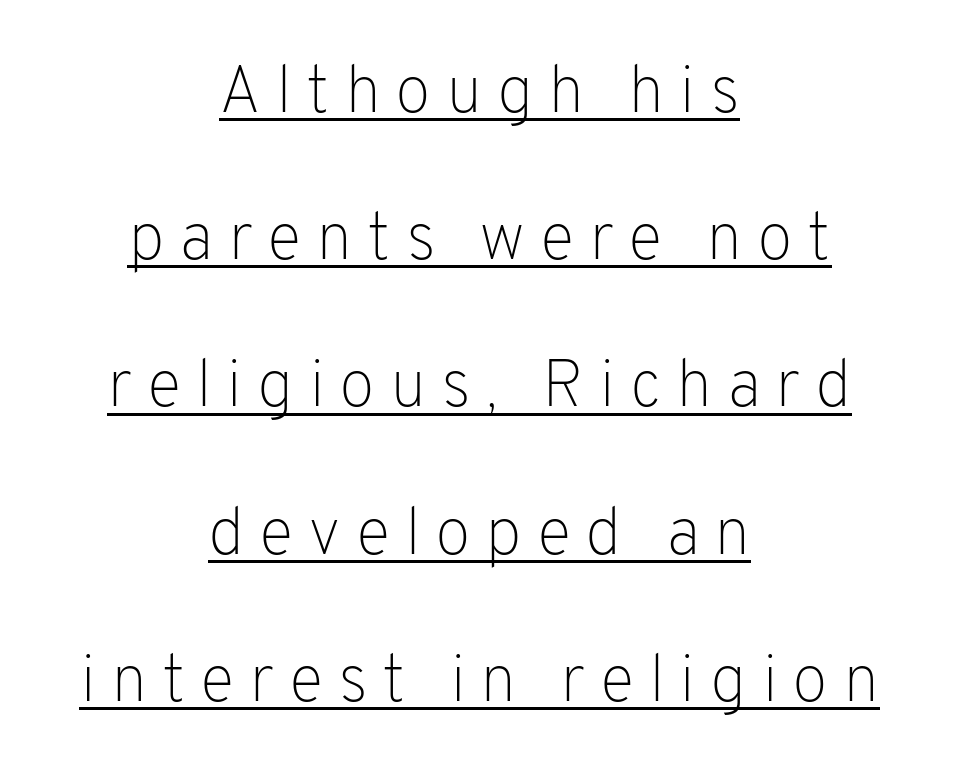
{"serif": "no", "italic": "no", "bold": "no", "weight": "light", "width": "normal", "stroke_contrast": "low", "x_height": "medium", "monospaced": "no", "underline": "yes", "align": "center", "line_spacing": "loose", "line_spacing_ratio": 2.23, "letter_spacing": "wide", "letter_spacing_em": 0.22, "glyph_px": 66}
